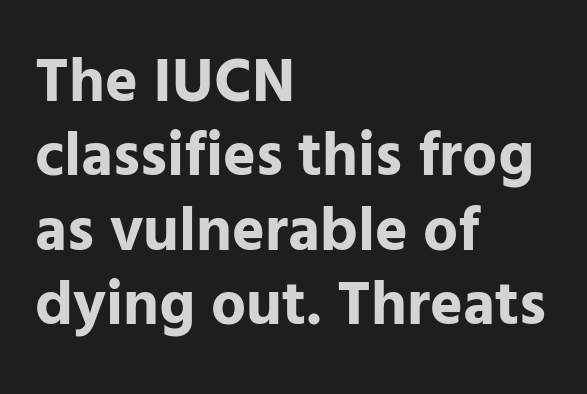
If you drew a ruler down the left edge, every line would touch it. There is no visible air inserted between adjacent glyphs. The font family rendered here belongs to the sans-serif group. Set as a true bold cut, around the 700 mark. No word sits above an underline. Ordinary non-slanted type is in use.
